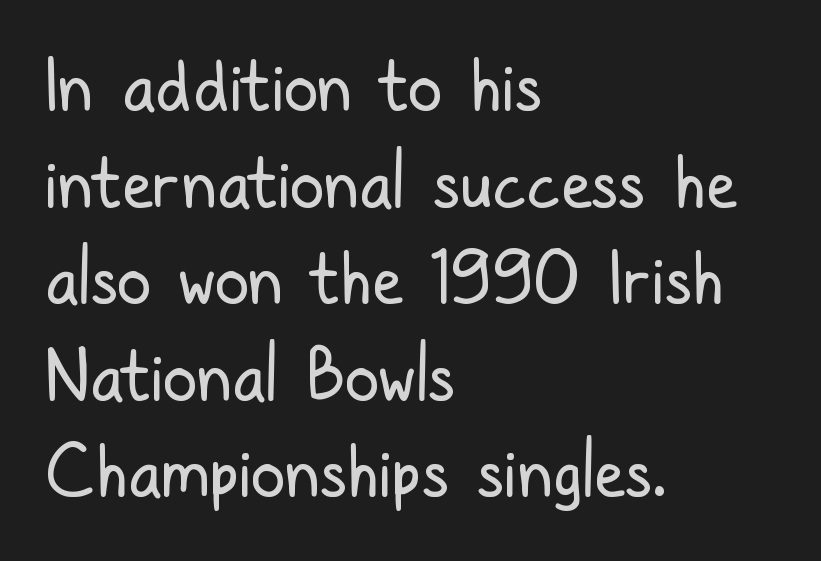
{"serif": "no", "italic": "no", "bold": "no", "weight": "regular", "width": "condensed", "stroke_contrast": "low", "x_height": "medium", "monospaced": "no", "underline": "no", "align": "left", "line_spacing": "normal", "line_spacing_ratio": 1.4, "letter_spacing": "normal", "letter_spacing_em": 0.0, "glyph_px": 69}
